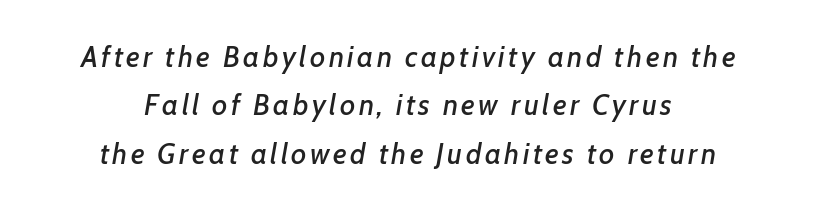
Spacing verdict: proportional, widths tailored to each character. Glance below the letters and you will spot only blank space. Every character sits at an angle, as italics do. Both edges are ragged and mirror each other, which tells us the setting is centered. The passage shown stacks its lines at a standard gap.
